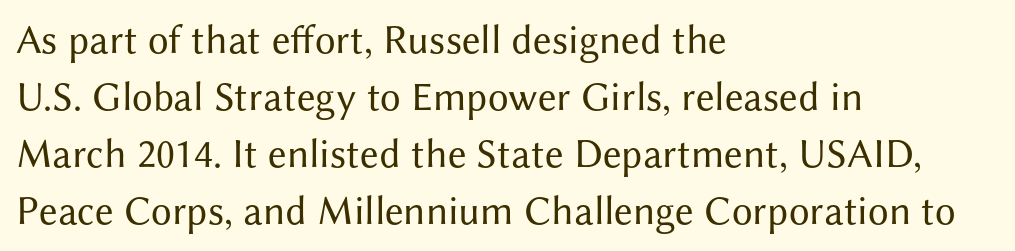
Q: Is the text bold? A: No.
Q: Is the text italic (slanted)? A: No, it is upright.
Q: Is the typeface a serif or a sans-serif typeface? A: Sans-serif.
Q: Is the text underlined? A: No.
Q: How is the paragraph aligned? A: Left-aligned.
Q: Is the spacing between letters normal or unusually wide? A: Normal.
Q: Is the spacing between lines tight, normal or loose? A: Normal.
Q: Width (condensed, normal, or wide)? A: Normal.
Q: Stroke contrast? A: Medium.
Q: x-height? A: Medium.
Q: Monospaced? A: No.
